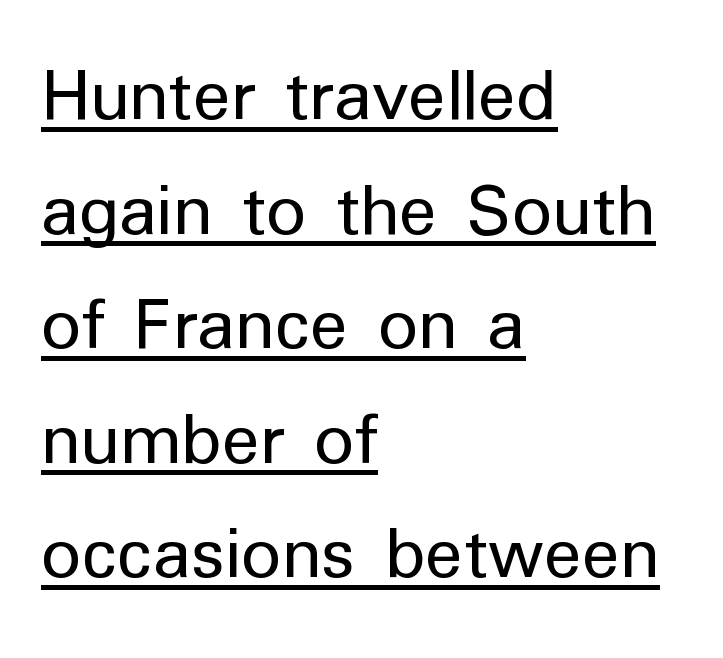
Q: Is the text bold? A: No.
Q: Is the text italic (slanted)? A: No, it is upright.
Q: Is the typeface a serif or a sans-serif typeface? A: Sans-serif.
Q: Is the text underlined? A: Yes.
Q: How is the paragraph aligned? A: Left-aligned.
Q: Is the spacing between letters normal or unusually wide? A: Normal.
Q: Is the spacing between lines tight, normal or loose? A: Normal.
Q: Width (condensed, normal, or wide)? A: Normal.
Q: Stroke contrast? A: Low.
Q: x-height? A: Medium.
Q: Monospaced? A: No.
